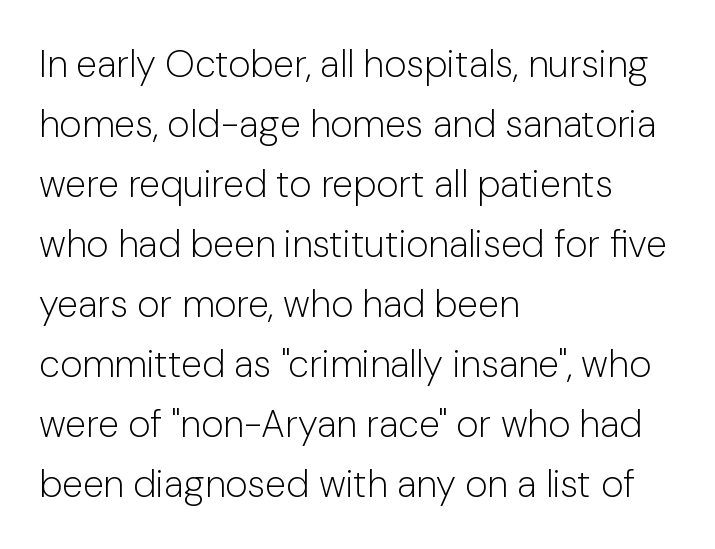
Q: Is the text bold? A: No.
Q: Is the text italic (slanted)? A: No, it is upright.
Q: Is the typeface a serif or a sans-serif typeface? A: Sans-serif.
Q: Is the text underlined? A: No.
Q: How is the paragraph aligned? A: Left-aligned.
Q: Is the spacing between letters normal or unusually wide? A: Normal.
Q: Is the spacing between lines tight, normal or loose? A: Normal.
Q: Width (condensed, normal, or wide)? A: Normal.
Q: Stroke contrast? A: Low.
Q: x-height? A: Medium.
Q: Monospaced? A: No.
